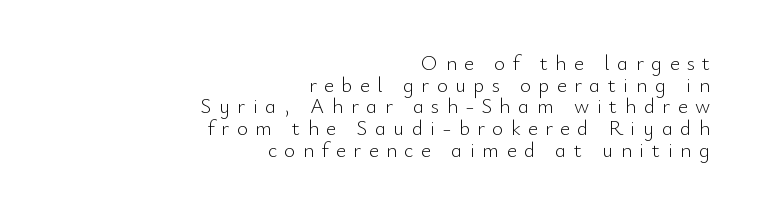
{"italic": "no", "bold": "no", "underline": "no", "align": "right", "line_spacing": "tight", "line_spacing_ratio": 1.03, "letter_spacing": "wide", "letter_spacing_em": 0.36, "glyph_px": 21}
